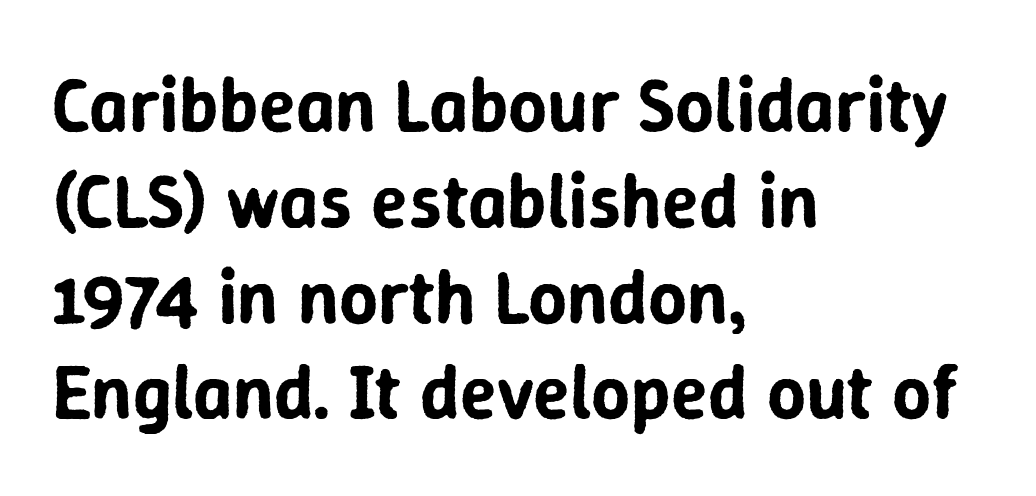
{"serif": "no", "italic": "no", "width": "normal", "stroke_contrast": "low", "x_height": "medium", "monospaced": "no", "underline": "no", "align": "left", "line_spacing": "normal", "line_spacing_ratio": 1.26, "letter_spacing": "normal", "letter_spacing_em": 0.0, "glyph_px": 76}
